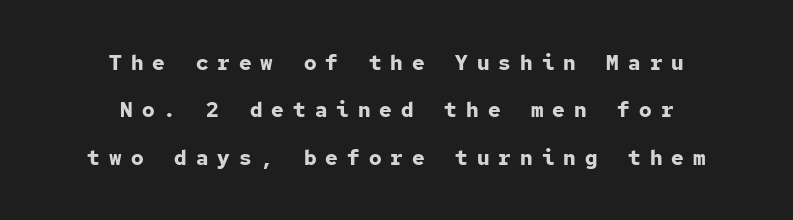
{"italic": "no", "bold": "yes", "underline": "no", "align": "center", "line_spacing": "loose", "line_spacing_ratio": 2.26, "letter_spacing": "wide", "letter_spacing_em": 0.43, "glyph_px": 21}
